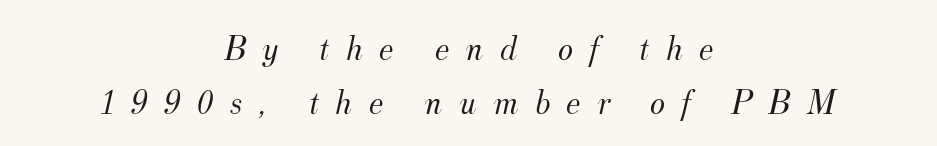
{"serif": "yes", "italic": "yes", "lean": "right", "slant_degrees": 12, "bold": "no", "weight": "light", "width": "normal", "stroke_contrast": "medium", "x_height": "small", "monospaced": "no", "underline": "no", "align": "center", "line_spacing": "normal", "line_spacing_ratio": 1.51, "letter_spacing": "wide", "letter_spacing_em": 0.45, "glyph_px": 36}
